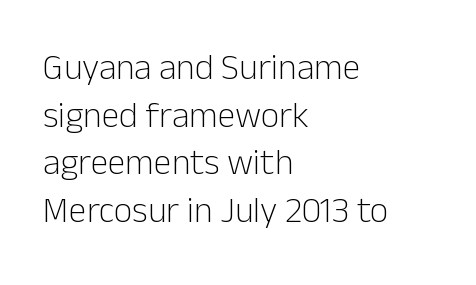
Stroke terminals: plain, sans-serif. A typesetter would call this proportional, since set widths differ per character. Nothing unusual about the tracking: characters are spaced as the font intends. The passage shown is not underscored anywhere. Each stroke keeps to a modest, everyday thickness or less.
